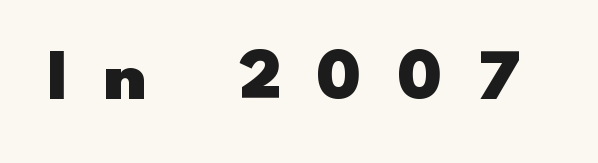
The image shows 74 px heavy, wide sans-serif type, upright; set unusually wide letter spacing (+0.48 em), not underlined; low stroke contrast and a small x-height.
